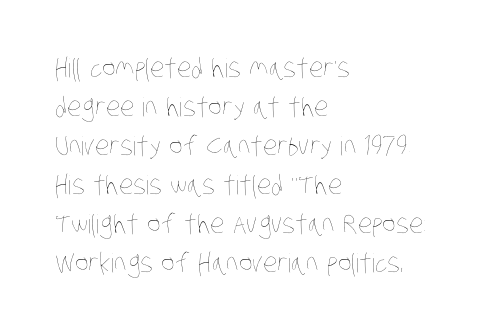
{"bold": "no", "underline": "no", "align": "left", "line_spacing": "normal", "line_spacing_ratio": 1.5, "letter_spacing": "normal", "letter_spacing_em": 0.0, "glyph_px": 26}
